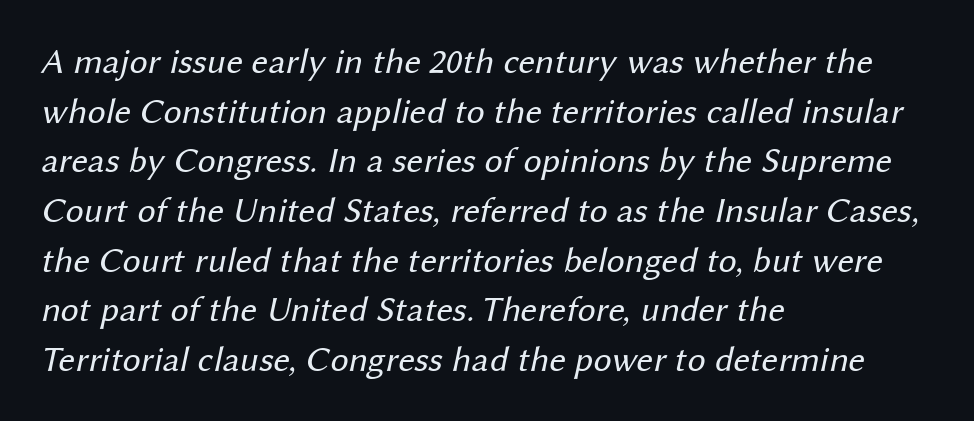
{"serif": "no", "bold": "no", "weight": "regular", "width": "normal", "stroke_contrast": "medium", "x_height": "medium", "monospaced": "no", "underline": "no", "align": "left", "line_spacing": "normal", "line_spacing_ratio": 1.38, "letter_spacing": "normal", "letter_spacing_em": 0.0, "glyph_px": 36}
